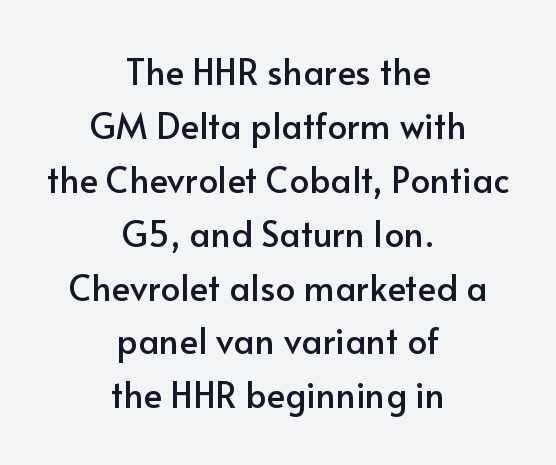
The image shows 35 px sans-serif type, upright; set centered, normal line spacing (1.54x), normal letter spacing, not underlined; low stroke contrast and a small x-height.
